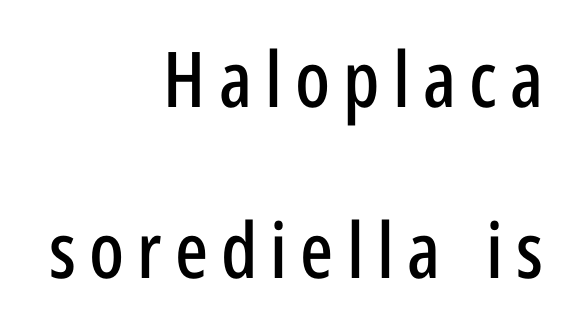
Q: Is the text italic (slanted)? A: No, it is upright.
Q: Is the typeface a serif or a sans-serif typeface? A: Sans-serif.
Q: Is the text underlined? A: No.
Q: How is the paragraph aligned? A: Right-aligned.
Q: Is the spacing between lines tight, normal or loose? A: Loose.
Q: Width (condensed, normal, or wide)? A: Condensed.
Q: Stroke contrast? A: Low.
Q: x-height? A: Medium.
Q: Monospaced? A: No.
